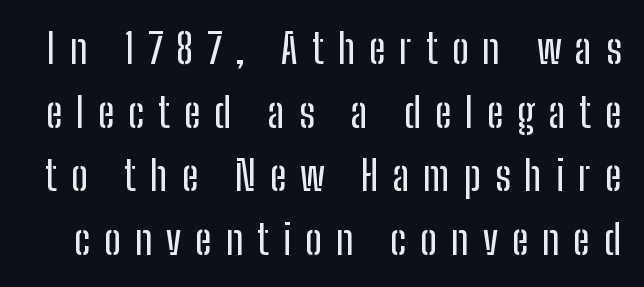
{"serif": "no", "italic": "no", "width": "condensed", "stroke_contrast": "low", "x_height": "medium", "monospaced": "no", "underline": "no", "line_spacing": "normal", "line_spacing_ratio": 1.55, "letter_spacing": "wide", "letter_spacing_em": 0.34, "glyph_px": 41}
